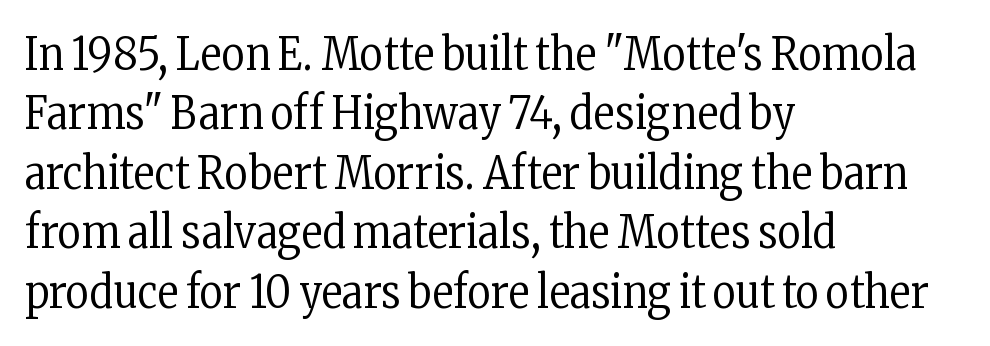
The tracking reads as untouched default to a designer's eye. If you drew a ruler down the left edge, every line would touch it. Each letter keeps its own natural width here, so spacing adapts to shape. I'd call this a serif setting — the letters wear small feet.
